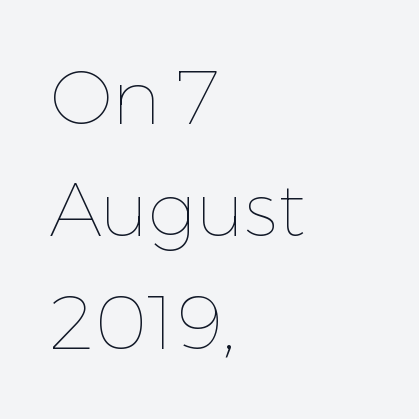
Q: Is the text bold? A: No.
Q: Is the text italic (slanted)? A: No, it is upright.
Q: Is the text underlined? A: No.
Q: How is the paragraph aligned? A: Left-aligned.
Q: Is the spacing between letters normal or unusually wide? A: Normal.
Q: Is the spacing between lines tight, normal or loose? A: Normal.
Q: Width (condensed, normal, or wide)? A: Normal.
Q: Stroke contrast? A: Low.
Q: x-height? A: Medium.
Q: Monospaced? A: No.
